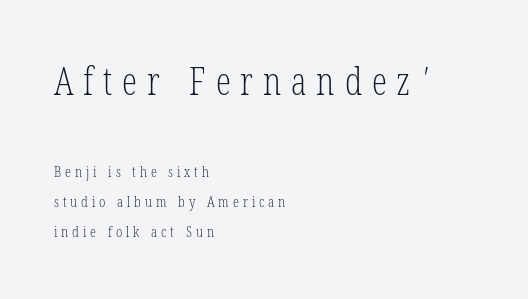
{"serif": "yes", "bold": "no", "weight": "light", "width": "condensed", "stroke_contrast": "low", "x_height": "medium", "monospaced": "no", "underline": "no", "align": "left", "line_spacing": "loose", "line_spacing_ratio": 1.99, "letter_spacing": "wide", "letter_spacing_em": 0.26, "larger_block": "first", "size_ratio": 2.53, "glyph_px": 38}
